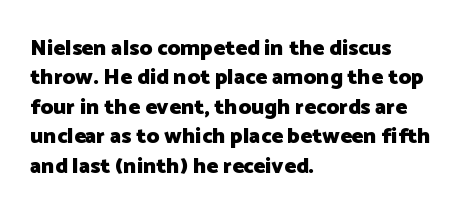
The image shows 22 px bold type, upright; set left-aligned, normal line spacing (1.34x), normal letter spacing, not underlined.
